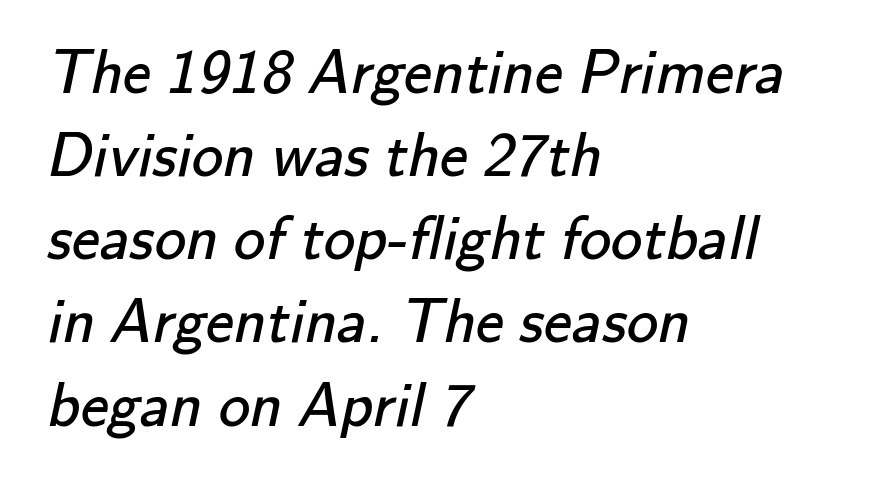
Q: Is the text bold? A: No.
Q: Is the typeface a serif or a sans-serif typeface? A: Sans-serif.
Q: Is the text underlined? A: No.
Q: How is the paragraph aligned? A: Left-aligned.
Q: Is the spacing between letters normal or unusually wide? A: Normal.
Q: Is the spacing between lines tight, normal or loose? A: Normal.
Q: Width (condensed, normal, or wide)? A: Normal.
Q: Stroke contrast? A: Low.
Q: x-height? A: Small.
Q: Monospaced? A: No.
